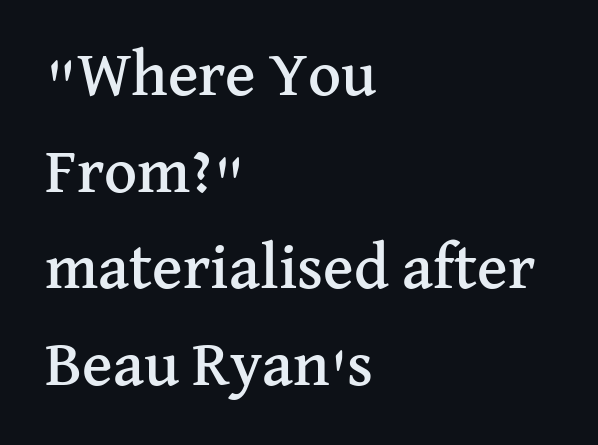
The image shows 64 px serif type, upright; set left-aligned, normal line spacing (1.51x), normal letter spacing, not underlined; medium stroke contrast and a medium x-height.
